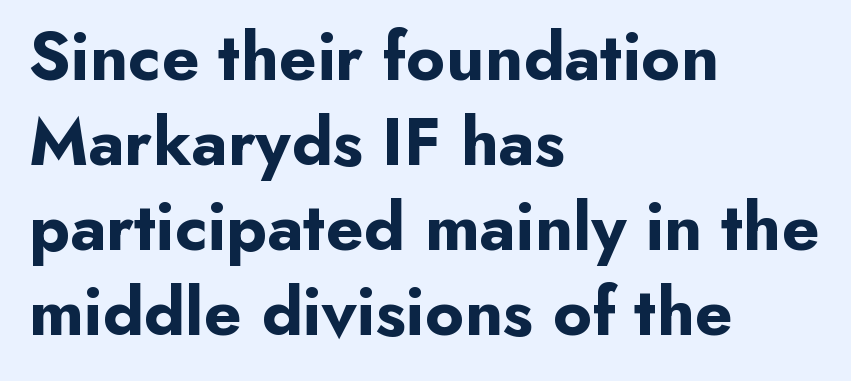
{"serif": "no", "italic": "no", "bold": "yes", "weight": "bold", "width": "normal", "stroke_contrast": "low", "x_height": "small", "monospaced": "no", "underline": "no", "align": "left", "line_spacing_ratio": 1.23, "letter_spacing": "normal", "letter_spacing_em": 0.0, "glyph_px": 69}
